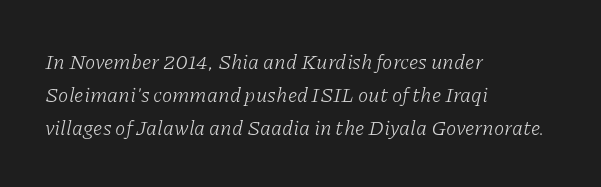
Line starts are locked; line ends wander. The specimen reads as italic at a glance. You could call the tracking neutral — neither tight nor loose. Honestly, there is no underline to notice here at all.
